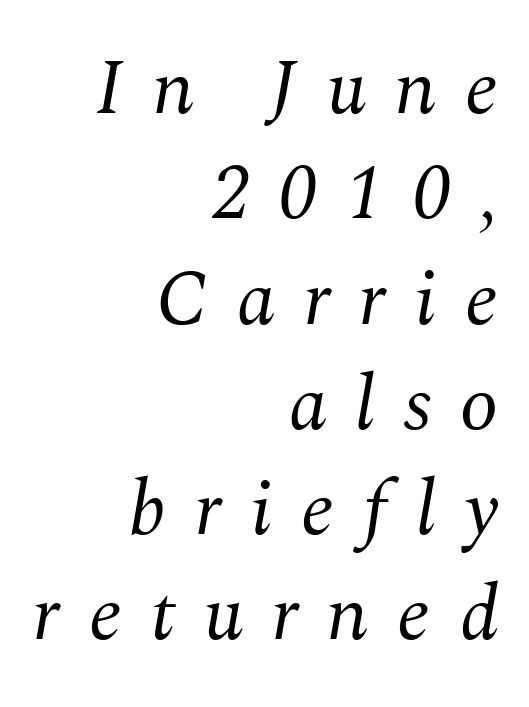
{"serif": "yes", "italic": "yes", "lean": "right", "slant_degrees": 10, "bold": "no", "weight": "regular", "width": "normal", "stroke_contrast": "medium", "x_height": "medium", "monospaced": "no", "underline": "no", "align": "right", "line_spacing": "normal", "line_spacing_ratio": 1.35, "letter_spacing": "wide", "letter_spacing_em": 0.36, "glyph_px": 78}
